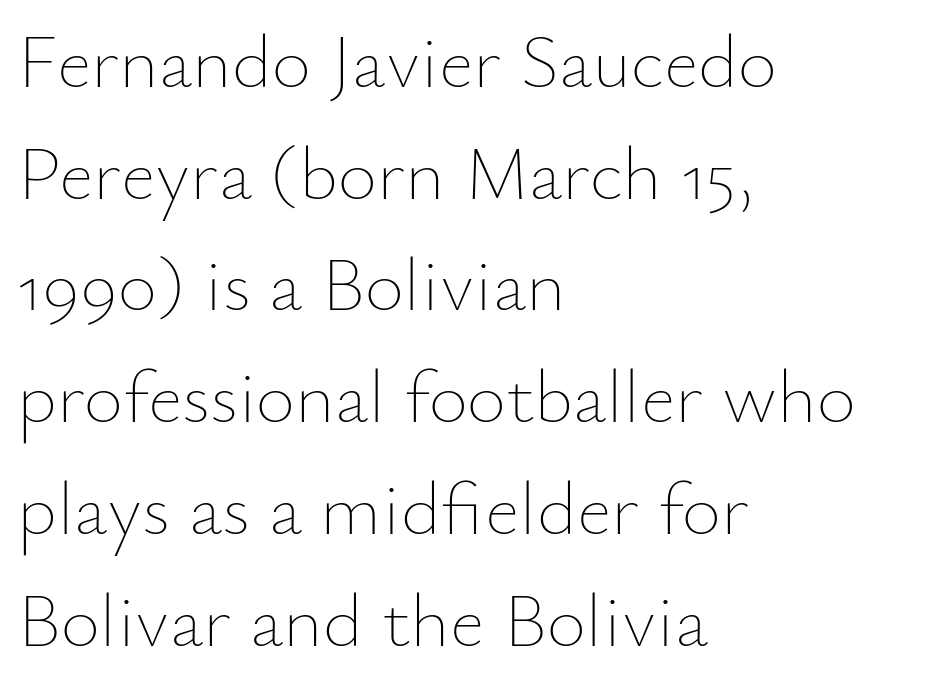
The image shows 76 px thin type, upright; set left-aligned, normal line spacing (1.47x), normal letter spacing, not underlined; low stroke contrast and a small x-height.
